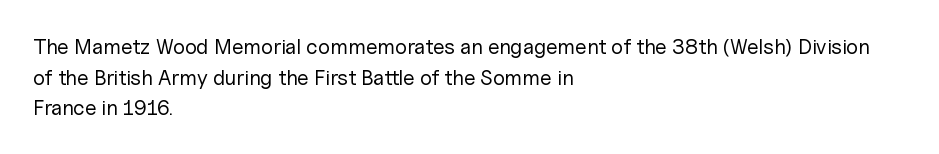
The strip under each line holds only bare page. The lines in this sample share a left origin and differ only in where they stop. The block of text has a typical density, with ordinary space between rows. A typesetter would call this zero additional tracking. Each stroke keeps to a modest, everyday thickness or less. Style check: upright.
